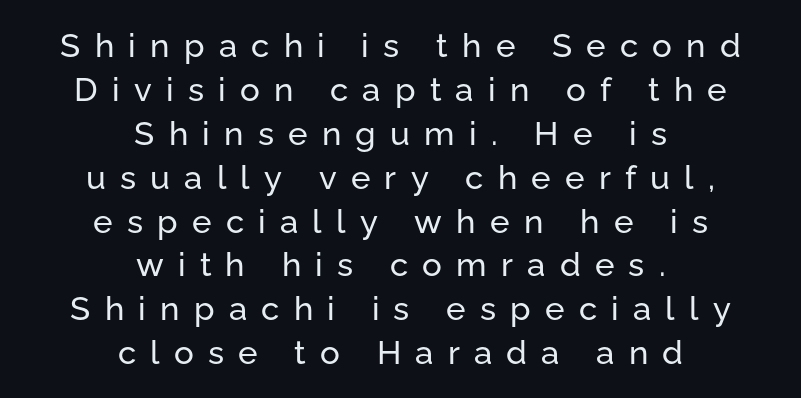
{"serif": "no", "italic": "no", "width": "normal", "stroke_contrast": "low", "x_height": "medium", "monospaced": "no", "underline": "no", "align": "center", "line_spacing": "normal", "line_spacing_ratio": 1.33, "letter_spacing": "wide", "letter_spacing_em": 0.43, "glyph_px": 33}
